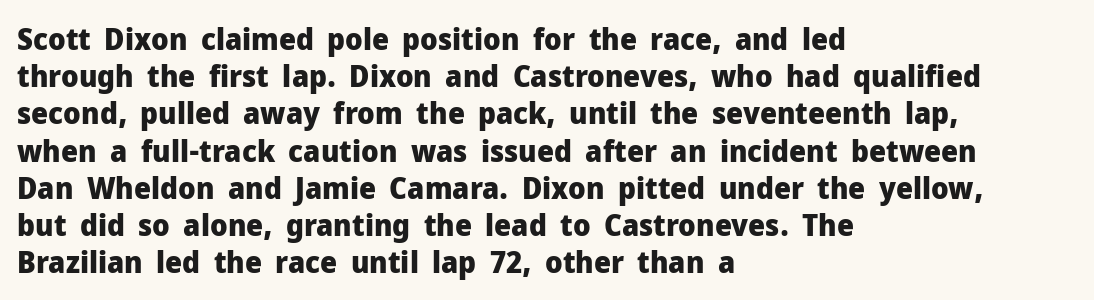
Q: Is the text bold? A: Yes.
Q: Is the text italic (slanted)? A: No, it is upright.
Q: Is the typeface a serif or a sans-serif typeface? A: Sans-serif.
Q: Is the text underlined? A: No.
Q: How is the paragraph aligned? A: Left-aligned.
Q: Is the spacing between letters normal or unusually wide? A: Normal.
Q: Width (condensed, normal, or wide)? A: Normal.
Q: Stroke contrast? A: Low.
Q: x-height? A: Medium.
Q: Monospaced? A: No.
